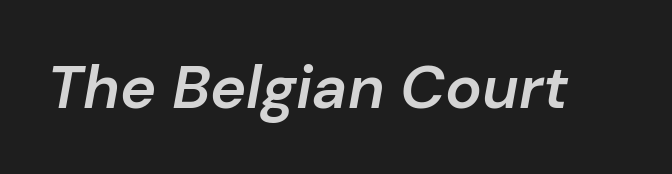
The text carries the slant typical of an italic or oblique font. Varying glyph widths throughout — classic text-font behaviour. Does extra space separate the letters? No, they use regular spacing. These words are printed semibold, heavier than regular yet not bold.
